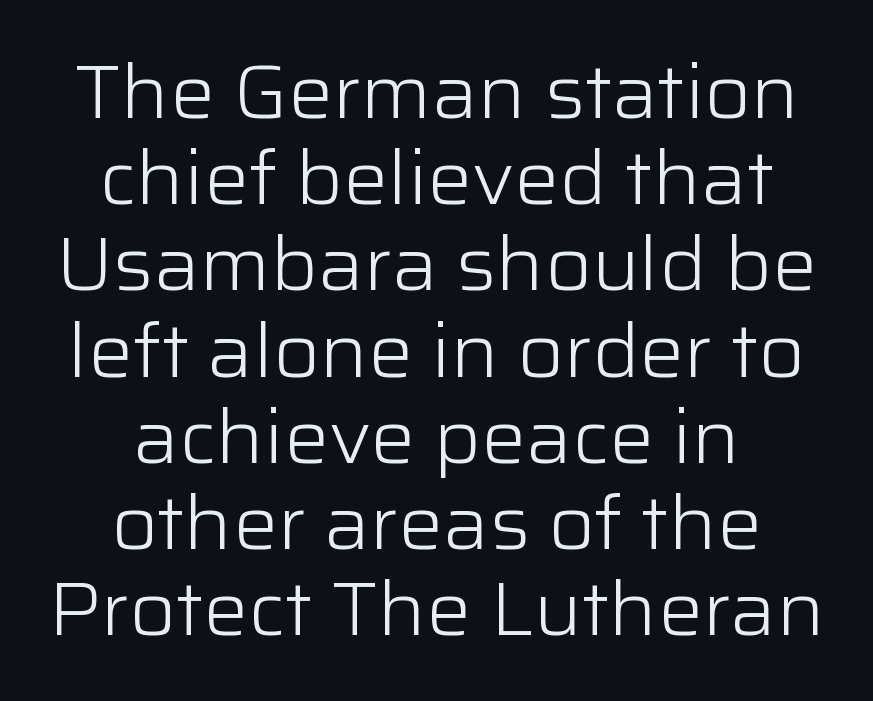
The image shows 75 px light sans-serif type, upright; set centered, tight line spacing (1.15x), normal letter spacing, not underlined; low stroke contrast and a medium x-height.
